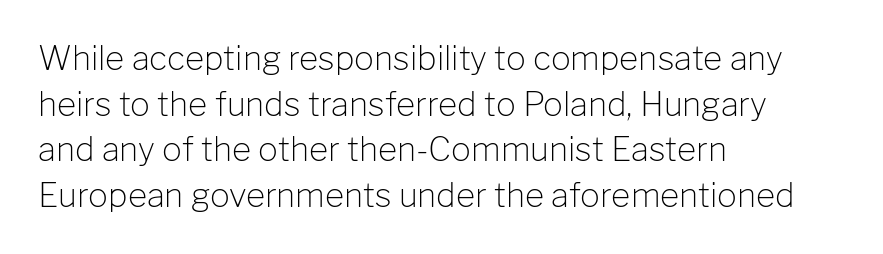
{"serif": "no", "italic": "no", "bold": "no", "weight": "light", "width": "normal", "stroke_contrast": "low", "x_height": "medium", "monospaced": "no", "underline": "no", "align": "left", "line_spacing": "normal", "line_spacing_ratio": 1.38, "letter_spacing": "normal", "letter_spacing_em": 0.0, "glyph_px": 33}
